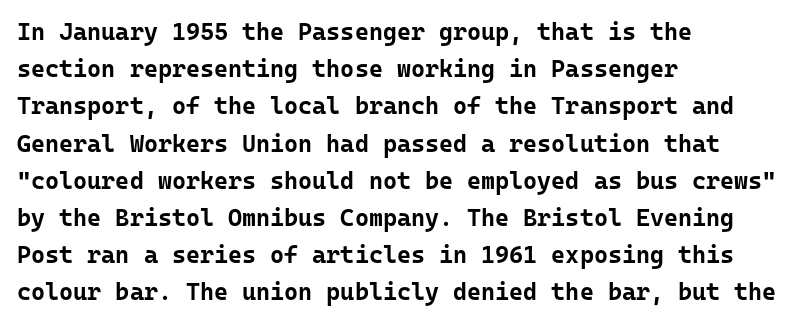
Q: Is the text bold? A: Yes.
Q: Is the text italic (slanted)? A: No, it is upright.
Q: Is the text underlined? A: No.
Q: How is the paragraph aligned? A: Left-aligned.
Q: Is the spacing between letters normal or unusually wide? A: Normal.
Q: Is the spacing between lines tight, normal or loose? A: Normal.
